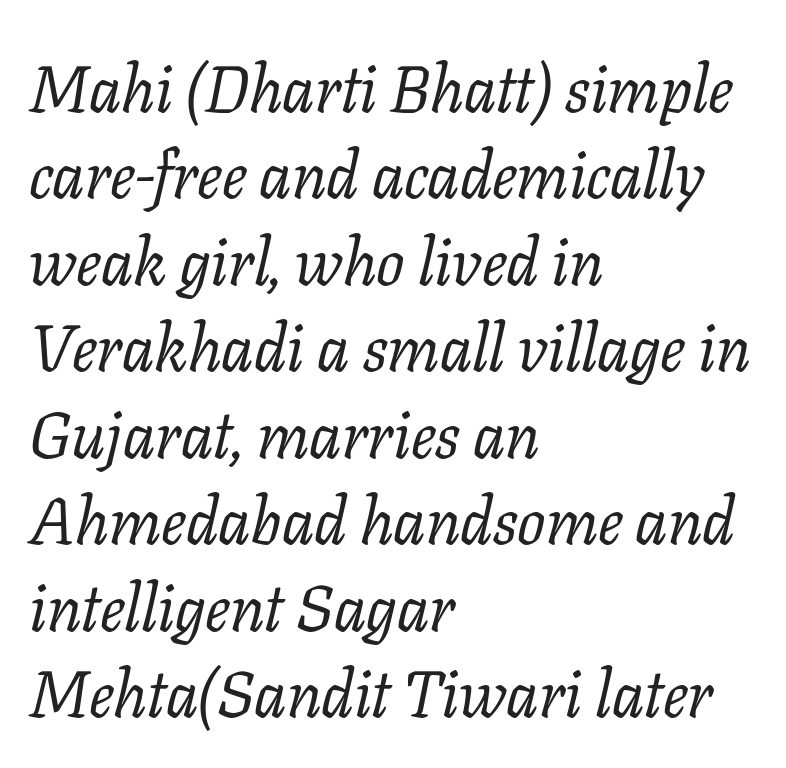
The image shows 66 px regular-weight serif type, italic (leaning right); set left-aligned, normal line spacing (1.31x), normal letter spacing, not underlined; low stroke contrast and a medium x-height.
